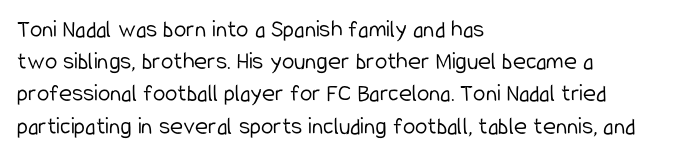
Q: Is the text bold? A: No.
Q: Is the text italic (slanted)? A: No, it is upright.
Q: Is the text underlined? A: No.
Q: How is the paragraph aligned? A: Left-aligned.
Q: Is the spacing between letters normal or unusually wide? A: Normal.
Q: Is the spacing between lines tight, normal or loose? A: Normal.
